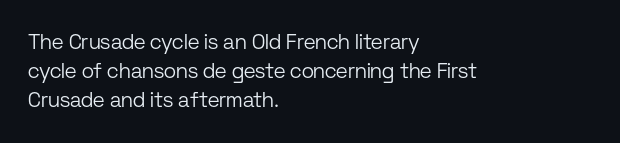
{"italic": "no", "bold": "no", "underline": "no", "align": "left", "line_spacing": "normal", "line_spacing_ratio": 1.38, "letter_spacing": "normal", "letter_spacing_em": 0.0, "glyph_px": 21}
